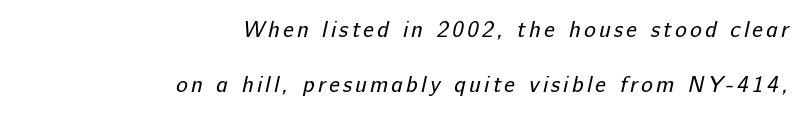
Q: Is the text bold? A: No.
Q: Is the text underlined? A: No.
Q: How is the paragraph aligned? A: Right-aligned.
Q: Is the spacing between lines tight, normal or loose? A: Loose.
